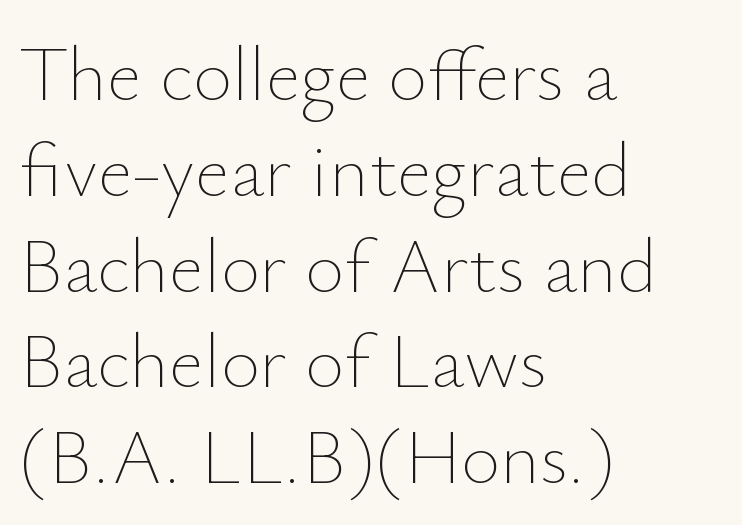
Q: Is the text bold? A: No.
Q: Is the text italic (slanted)? A: No, it is upright.
Q: Is the text underlined? A: No.
Q: How is the paragraph aligned? A: Left-aligned.
Q: Is the spacing between letters normal or unusually wide? A: Normal.
Q: Is the spacing between lines tight, normal or loose? A: Normal.
Q: Width (condensed, normal, or wide)? A: Normal.
Q: Stroke contrast? A: Low.
Q: x-height? A: Small.
Q: Monospaced? A: No.
